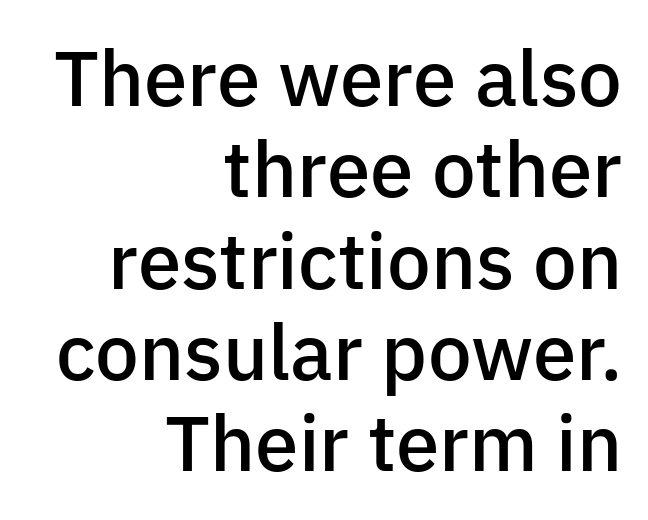
The image shows 78 px semibold sans-serif type, upright; set right-aligned, line spacing 1.17x, normal letter spacing, not underlined; low stroke contrast and a medium x-height.
